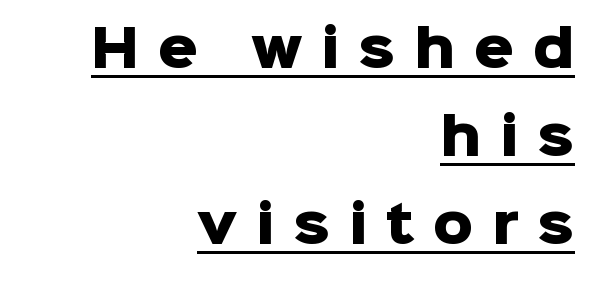
{"serif": "no", "italic": "no", "bold": "yes", "weight": "heavy", "width": "normal", "stroke_contrast": "low", "x_height": "medium", "monospaced": "no", "underline": "yes", "align": "right", "line_spacing_ratio": 1.76, "letter_spacing": "wide", "letter_spacing_em": 0.37, "glyph_px": 50}
